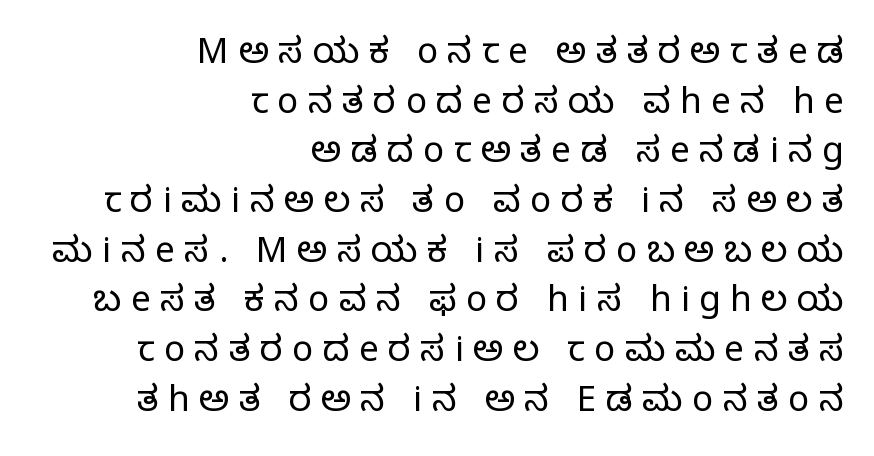
Q: Is the text bold? A: No.
Q: Is the text italic (slanted)? A: No, it is upright.
Q: Is the typeface a serif or a sans-serif typeface? A: Serif.
Q: Is the text underlined? A: No.
Q: How is the paragraph aligned? A: Right-aligned.
Q: Is the spacing between letters normal or unusually wide? A: Unusually wide.
Q: Is the spacing between lines tight, normal or loose? A: Normal.
Q: Width (condensed, normal, or wide)? A: Normal.
Q: Stroke contrast? A: Low.
Q: x-height? A: Large.
Q: Monospaced? A: No.
